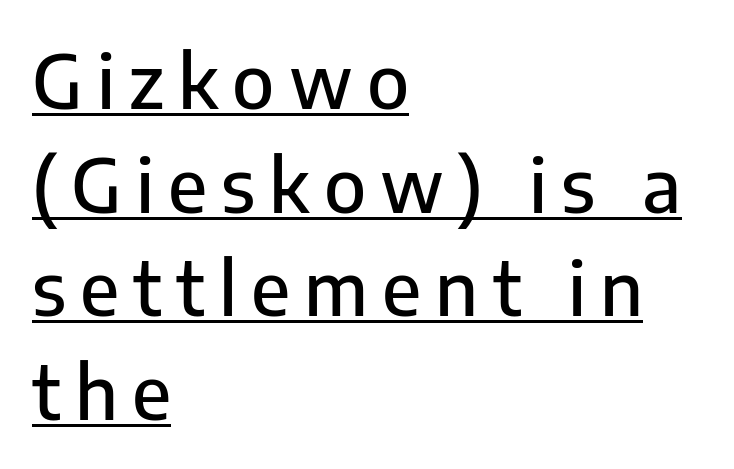
Q: Is the text italic (slanted)? A: No, it is upright.
Q: Is the typeface a serif or a sans-serif typeface? A: Sans-serif.
Q: Is the text underlined? A: Yes.
Q: How is the paragraph aligned? A: Left-aligned.
Q: Is the spacing between lines tight, normal or loose? A: Normal.
Q: Width (condensed, normal, or wide)? A: Normal.
Q: Stroke contrast? A: Low.
Q: x-height? A: Medium.
Q: Monospaced? A: No.
